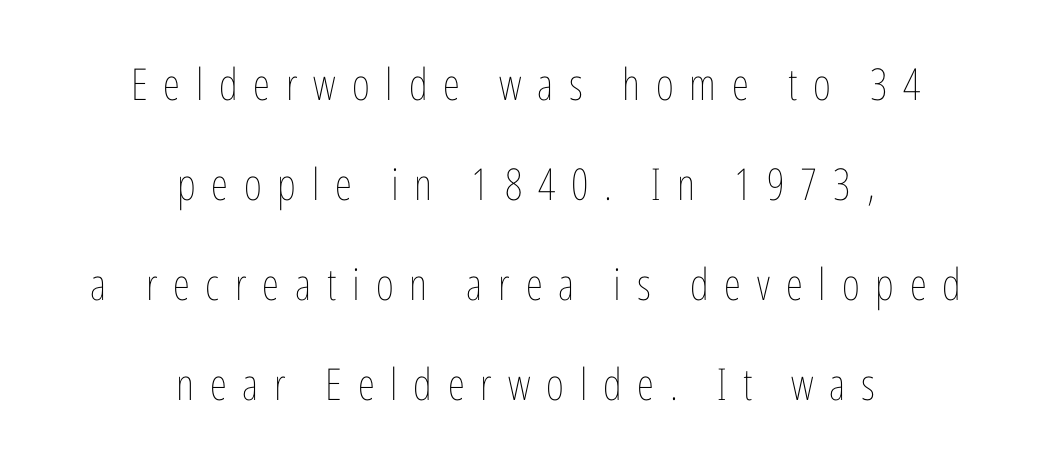
The image shows 44 px thin, condensed type, upright; set centered, loose line spacing (2.27x), unusually wide letter spacing (+0.36 em), not underlined; low stroke contrast and a medium x-height.
